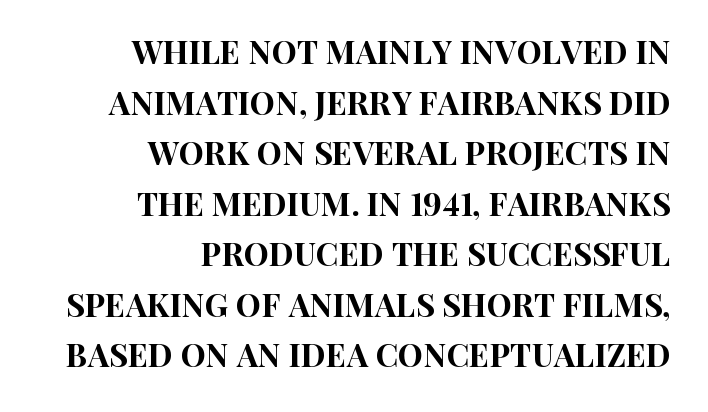
Standard letterfit; no display-style spreading of the glyphs. These lines stack with their right ends in a neat column. Leading: standard. Upright lettering throughout. This sample uses a sans-serif face. Any mark beneath the type? The region is blank.
